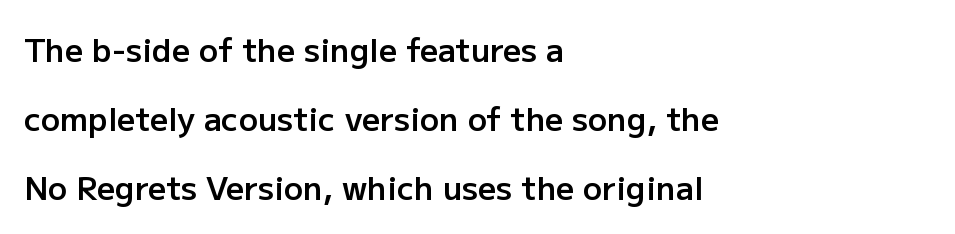
Q: Is the text bold? A: Semi-bold.
Q: Is the text italic (slanted)? A: No, it is upright.
Q: Is the typeface a serif or a sans-serif typeface? A: Sans-serif.
Q: Is the text underlined? A: No.
Q: How is the paragraph aligned? A: Left-aligned.
Q: Is the spacing between letters normal or unusually wide? A: Normal.
Q: Is the spacing between lines tight, normal or loose? A: Loose.
Q: Width (condensed, normal, or wide)? A: Normal.
Q: Stroke contrast? A: Low.
Q: x-height? A: Medium.
Q: Monospaced? A: No.
